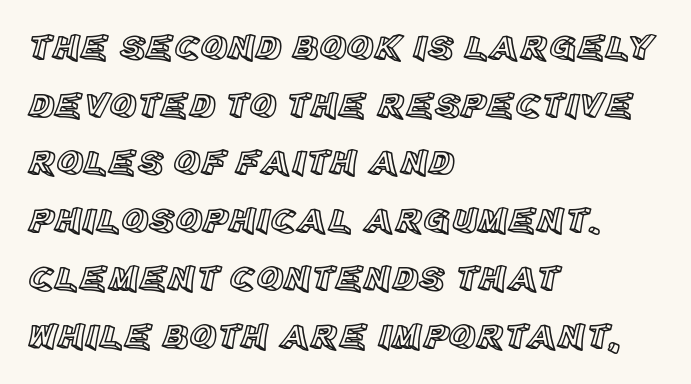
Unmarked baselines from the first word to the last. The passage shown is typed in a proportional face where columns would drift. Normally led — the rows are evenly, conventionally spaced. Every row of glyphs begins at an identical x-position on the left. Nobody touched the tracking dial on this one.
